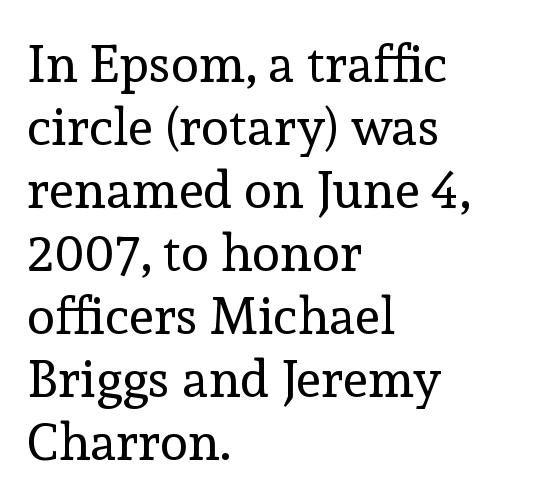
{"serif": "yes", "italic": "no", "bold": "no", "weight": "regular", "width": "normal", "x_height": "medium", "monospaced": "no", "underline": "no", "align": "left", "line_spacing_ratio": 1.21, "letter_spacing": "normal", "letter_spacing_em": 0.0, "glyph_px": 52}
